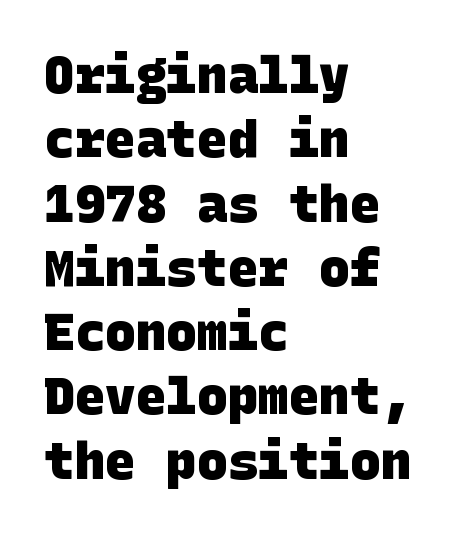
Q: Is the text bold? A: Yes.
Q: Is the typeface a serif or a sans-serif typeface? A: Sans-serif.
Q: Is the text underlined? A: No.
Q: How is the paragraph aligned? A: Left-aligned.
Q: Is the spacing between letters normal or unusually wide? A: Normal.
Q: Is the spacing between lines tight, normal or loose? A: Normal.
Q: Width (condensed, normal, or wide)? A: Normal.
Q: Stroke contrast? A: Low.
Q: x-height? A: Large.
